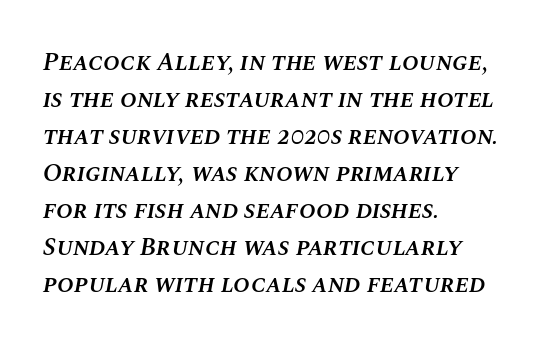
Q: Is the text bold? A: Semi-bold.
Q: Is the text italic (slanted)? A: Yes, it leans right by about 10 degrees.
Q: Is the text underlined? A: No.
Q: How is the paragraph aligned? A: Left-aligned.
Q: Is the spacing between letters normal or unusually wide? A: Normal.
Q: Is the spacing between lines tight, normal or loose? A: Normal.
